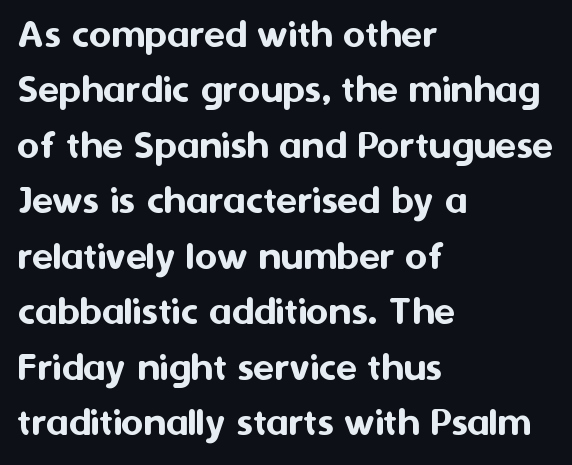
Q: Is the text italic (slanted)? A: No, it is upright.
Q: Is the typeface a serif or a sans-serif typeface? A: Sans-serif.
Q: Is the text underlined? A: No.
Q: How is the paragraph aligned? A: Left-aligned.
Q: Is the spacing between letters normal or unusually wide? A: Normal.
Q: Is the spacing between lines tight, normal or loose? A: Normal.
Q: Width (condensed, normal, or wide)? A: Normal.
Q: Stroke contrast? A: Medium.
Q: x-height? A: Medium.
Q: Monospaced? A: No.
